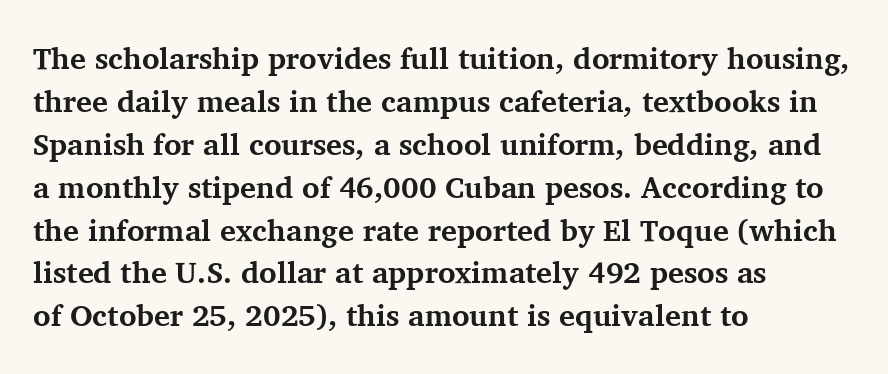
The lines sit at an ordinary, default distance from one another. You could call the tracking neutral — neither tight nor loose. A typesetter would call this proportional, since set widths differ per character. The text was rendered using a seriffed face with decorative stroke endings. Plain, unruled lines of type.
